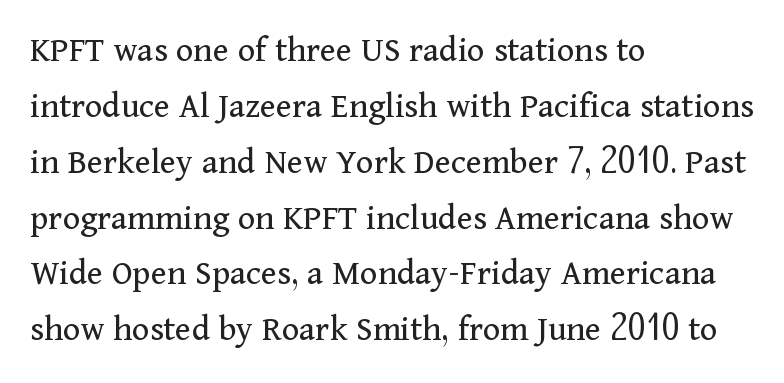
{"serif": "yes", "italic": "no", "bold": "no", "weight": "regular", "width": "normal", "stroke_contrast": "medium", "x_height": "medium", "monospaced": "no", "underline": "no", "align": "left", "line_spacing": "normal", "line_spacing_ratio": 1.51, "letter_spacing": "normal", "letter_spacing_em": 0.0, "glyph_px": 37}
